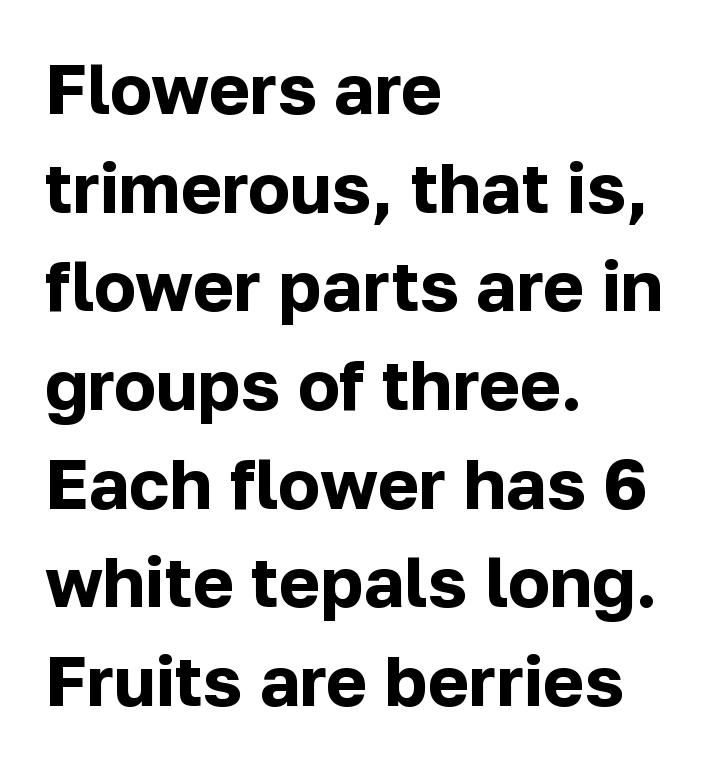
Q: Is the text bold? A: Yes.
Q: Is the text italic (slanted)? A: No, it is upright.
Q: Is the typeface a serif or a sans-serif typeface? A: Sans-serif.
Q: Is the text underlined? A: No.
Q: How is the paragraph aligned? A: Left-aligned.
Q: Is the spacing between letters normal or unusually wide? A: Normal.
Q: Is the spacing between lines tight, normal or loose? A: Normal.
Q: Width (condensed, normal, or wide)? A: Normal.
Q: Stroke contrast? A: Low.
Q: x-height? A: Medium.
Q: Monospaced? A: No.
